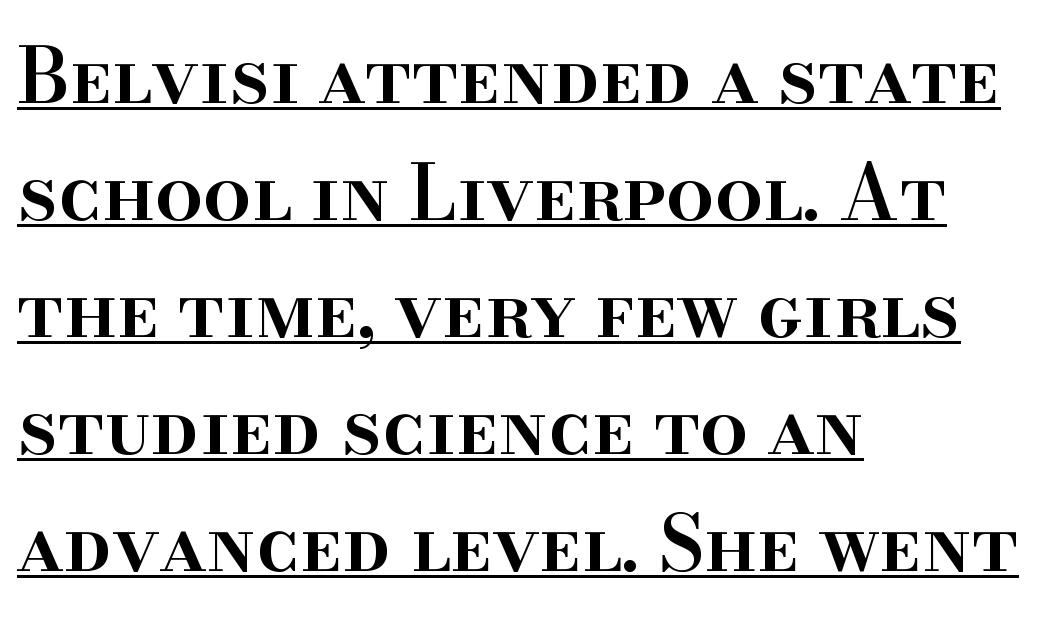
The image shows 76 px semibold serif type, upright; set left-aligned, normal line spacing (1.54x), normal letter spacing, underlined; high stroke contrast and a small x-height.
